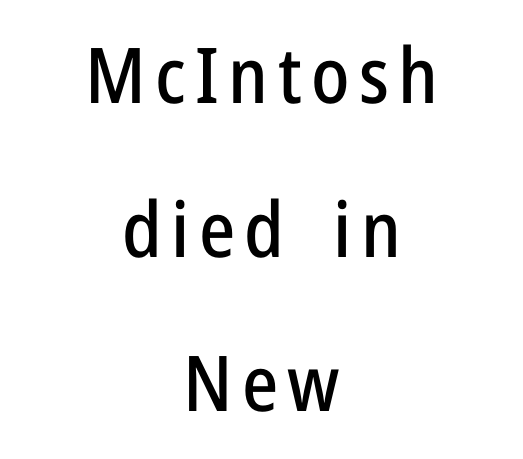
{"serif": "no", "italic": "no", "width": "condensed", "stroke_contrast": "low", "x_height": "medium", "monospaced": "no", "underline": "no", "align": "center", "line_spacing": "loose", "line_spacing_ratio": 2.0, "glyph_px": 77}
